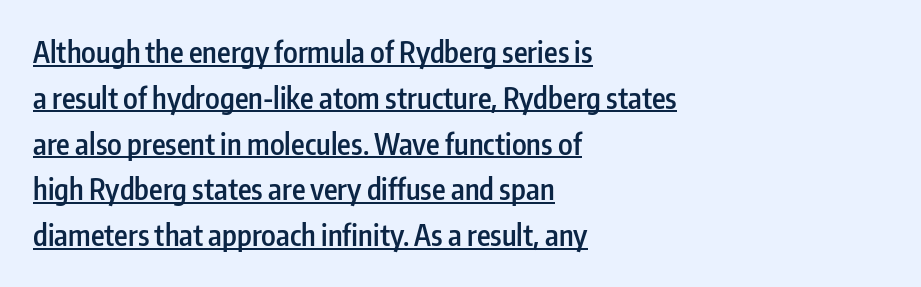
{"serif": "no", "italic": "no", "bold": "semi", "weight": "semibold", "width": "condensed", "stroke_contrast": "low", "x_height": "medium", "monospaced": "no", "underline": "yes", "align": "left", "line_spacing": "normal", "line_spacing_ratio": 1.58, "letter_spacing": "normal", "letter_spacing_em": 0.0, "glyph_px": 29}
